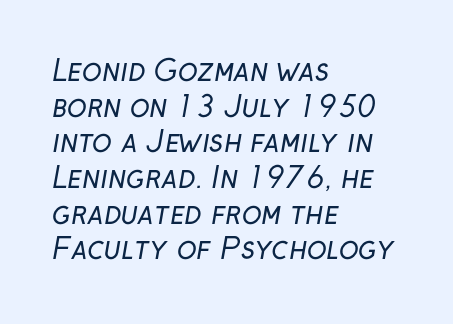
Q: Is the text bold? A: No.
Q: Is the typeface a serif or a sans-serif typeface? A: Sans-serif.
Q: Is the text underlined? A: No.
Q: How is the paragraph aligned? A: Left-aligned.
Q: Is the spacing between letters normal or unusually wide? A: Normal.
Q: Width (condensed, normal, or wide)? A: Normal.
Q: Stroke contrast? A: Low.
Q: x-height? A: Medium.
Q: Monospaced? A: No.
